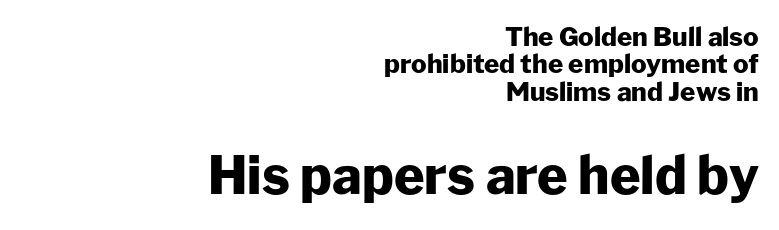
Q: Is the text bold? A: Yes.
Q: Is the text italic (slanted)? A: No, it is upright.
Q: Is the typeface a serif or a sans-serif typeface? A: Sans-serif.
Q: Is the text underlined? A: No.
Q: How is the paragraph aligned? A: Right-aligned.
Q: Is the spacing between letters normal or unusually wide? A: Normal.
Q: Is the spacing between lines tight, normal or loose? A: Tight.
Q: Which block of text is set in a larger size, the first (top) or the second (bottom)? A: The second (bottom) one.
Q: Width (condensed, normal, or wide)? A: Normal.
Q: Stroke contrast? A: Low.
Q: x-height? A: Medium.
Q: Monospaced? A: No.
